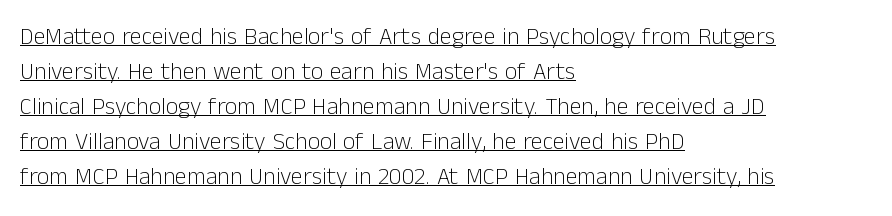
{"italic": "no", "bold": "no", "underline": "yes", "align": "left", "line_spacing": "normal", "line_spacing_ratio": 1.46, "letter_spacing": "normal", "letter_spacing_em": 0.0, "glyph_px": 24}
